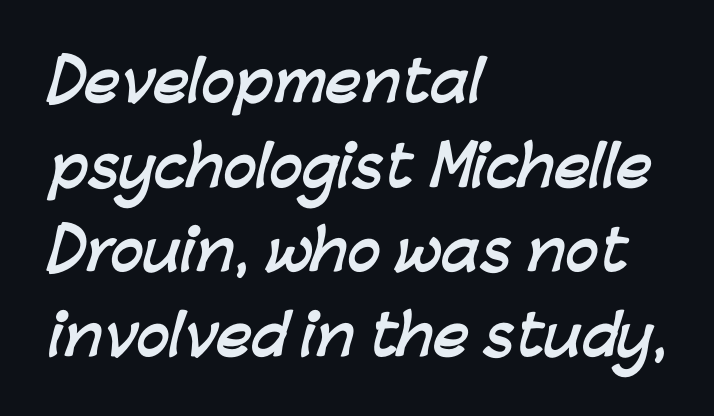
Letter spacing: default. Glance below the letters and you will spot only blank space. Look at the bottom of the vertical strokes: they stop flat, with no serifs. Regular leading. Is the type bold? Yes — the strokes are clearly thick and heavy.
